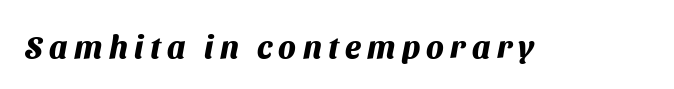
Its strokes are broad and dark, the hallmark of bold type. In terms of letterform style, serifs are entirely absent. No word sits above an underline. The letters advance in unequal steps, a hallmark of proportional type. A typesetter would call this heavily tracked-out type.
